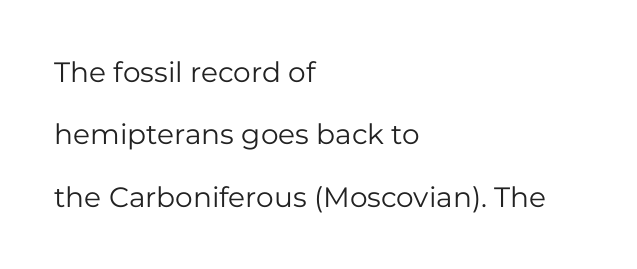
The image shows 28 px regular-weight sans-serif type, upright; set left-aligned, loose line spacing (2.23x), normal letter spacing, not underlined; low stroke contrast and a medium x-height.
